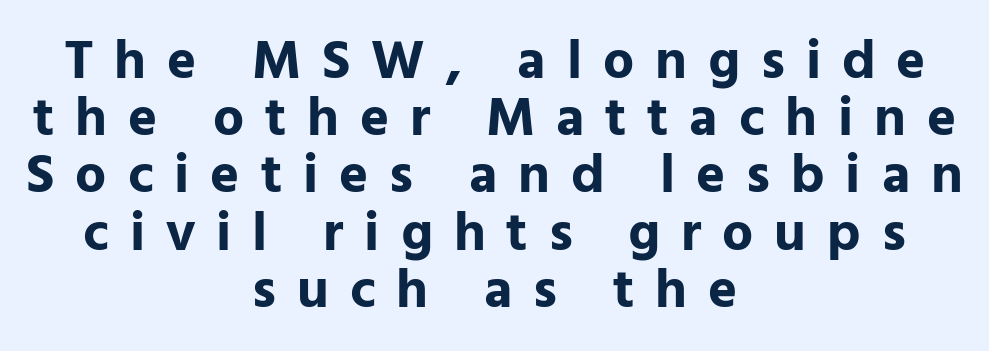
Are there feet on the stems? There aren't — it's a sans. The zone under the glyphs is completely vacant. Observe the wide spacing: letters keep a clear distance from each other. This sample uses an upright cut, with every glyph sitting square on the baseline. Strong, thick strokes mark this as bold type. Do the characters align in a grid? No, the font is proportional.
